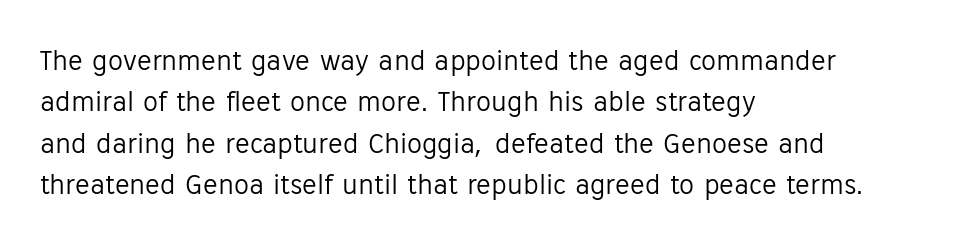
The image shows 30 px light sans-serif type, upright; set left-aligned, normal line spacing (1.38x), normal letter spacing, not underlined; low stroke contrast and a medium x-height.
